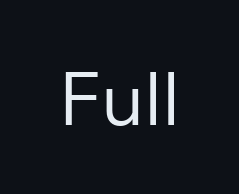
You can tell it's not italic because the verticals are truly vertical. Caption: standard tracking, unaltered. Type style note: lacks serifs. Beneath every word, the page is bare. Vertical stems look standard width or narrower in stroke. Think of a printed novel: that variable character pitch is what you see here.
